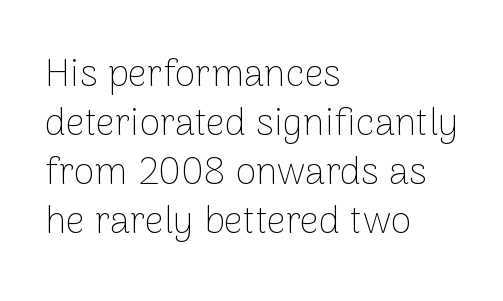
The image shows 38 px thin sans-serif type, upright; set left-aligned, normal line spacing (1.29x), normal letter spacing, not underlined; low stroke contrast and a medium x-height.
